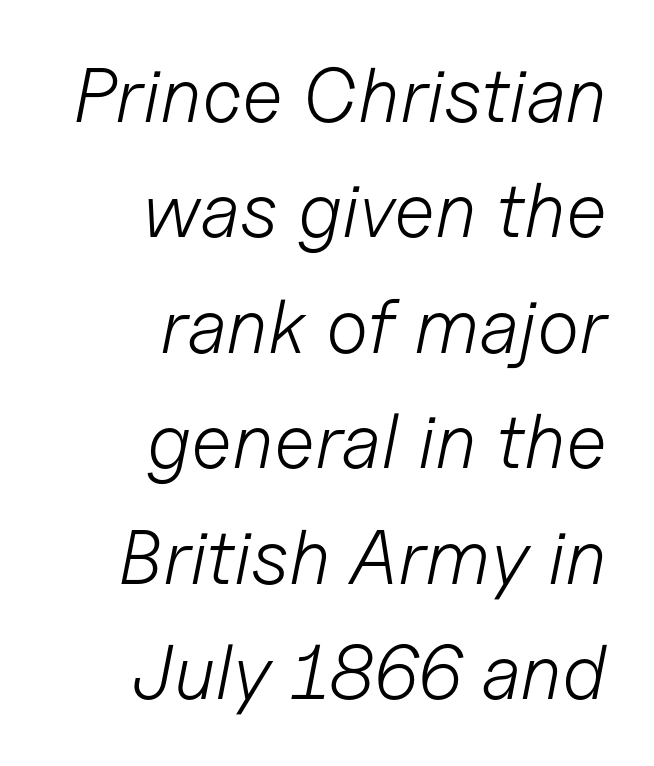
{"italic": "yes", "lean": "right", "slant_degrees": 11, "bold": "no", "weight": "light", "width": "normal", "stroke_contrast": "low", "x_height": "medium", "monospaced": "no", "underline": "no", "align": "right", "line_spacing": "normal", "line_spacing_ratio": 1.5, "letter_spacing": "normal", "letter_spacing_em": 0.0, "glyph_px": 77}
